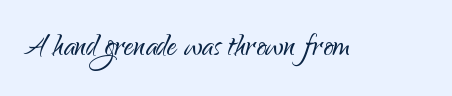
{"serif": "no", "bold": "no", "weight": "light", "width": "normal", "stroke_contrast": "low", "x_height": "small", "monospaced": "no", "underline": "no", "letter_spacing": "normal", "letter_spacing_em": 0.0, "glyph_px": 39}
